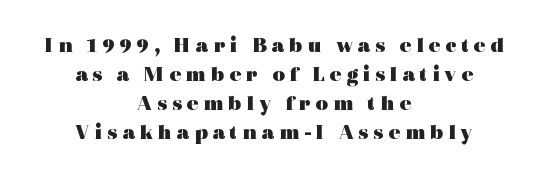
The image shows 22 px bold type, upright; set centered, normal line spacing (1.32x), unusually wide letter spacing (+0.21 em), not underlined.
